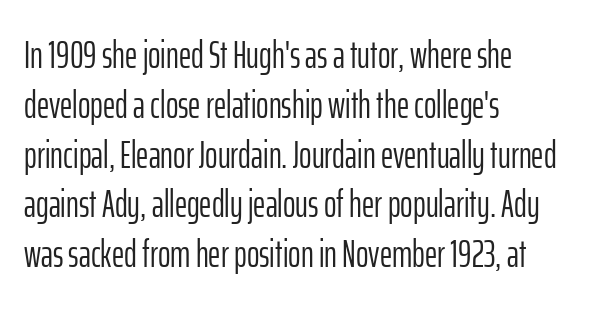
{"serif": "no", "italic": "no", "bold": "no", "weight": "light", "width": "condensed", "stroke_contrast": "low", "x_height": "medium", "monospaced": "no", "underline": "no", "align": "left", "line_spacing": "normal", "line_spacing_ratio": 1.31, "letter_spacing": "normal", "letter_spacing_em": 0.0, "glyph_px": 38}
